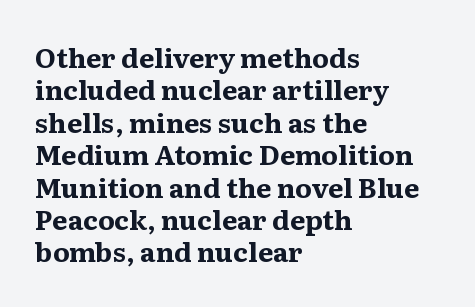
{"italic": "no", "bold": "yes", "underline": "no", "align": "left", "line_spacing_ratio": 1.2, "letter_spacing": "normal", "letter_spacing_em": 0.0, "glyph_px": 27}
